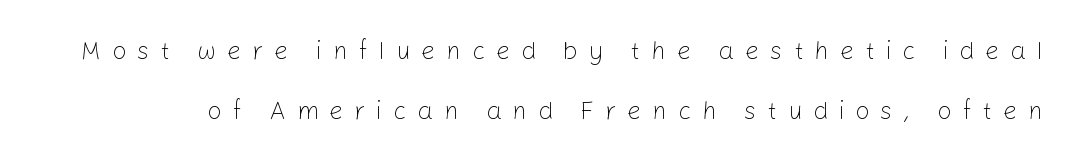
The image shows 25 px text type, upright; set loose line spacing (2.39x), unusually wide letter spacing (+0.43 em), not underlined.
